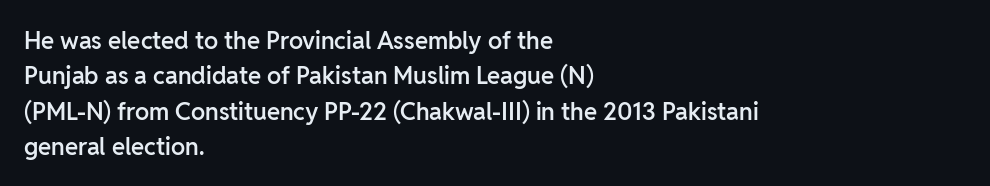
A fair bit of extra ink — the face is semibold, not bold. A roman cut, with each character standing at attention. The ragged edge is on the right, which tells us the setting is flush left. Leading: standard. The area under the type is left untouched.
